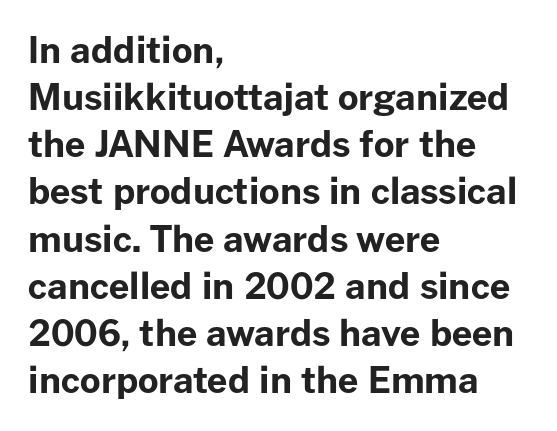
{"serif": "no", "italic": "no", "bold": "yes", "weight": "bold", "width": "normal", "stroke_contrast": "low", "x_height": "medium", "monospaced": "no", "underline": "no", "align": "left", "line_spacing": "normal", "line_spacing_ratio": 1.31, "letter_spacing": "normal", "letter_spacing_em": 0.0, "glyph_px": 36}
